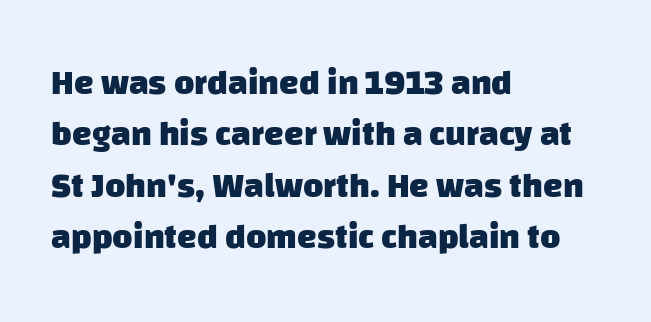
{"serif": "no", "bold": "yes", "weight": "heavy", "width": "normal", "stroke_contrast": "low", "x_height": "large", "monospaced": "no", "underline": "no", "align": "left", "line_spacing": "normal", "line_spacing_ratio": 1.47, "letter_spacing": "normal", "letter_spacing_em": 0.0, "glyph_px": 35}
